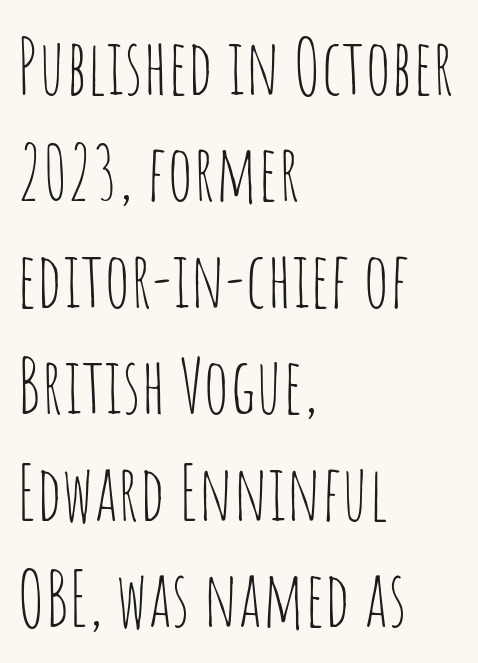
Q: Is the text bold? A: No.
Q: Is the text italic (slanted)? A: No, it is upright.
Q: Is the typeface a serif or a sans-serif typeface? A: Sans-serif.
Q: Is the text underlined? A: No.
Q: How is the paragraph aligned? A: Left-aligned.
Q: Is the spacing between letters normal or unusually wide? A: Normal.
Q: Is the spacing between lines tight, normal or loose? A: Normal.
Q: Width (condensed, normal, or wide)? A: Condensed.
Q: Stroke contrast? A: Low.
Q: x-height? A: Large.
Q: Monospaced? A: No.
